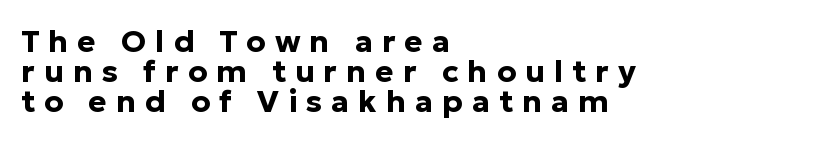
Q: Is the text bold? A: Yes.
Q: Is the text italic (slanted)? A: No, it is upright.
Q: Is the typeface a serif or a sans-serif typeface? A: Sans-serif.
Q: Is the text underlined? A: No.
Q: How is the paragraph aligned? A: Left-aligned.
Q: Is the spacing between letters normal or unusually wide? A: Unusually wide.
Q: Is the spacing between lines tight, normal or loose? A: Tight.
Q: Width (condensed, normal, or wide)? A: Normal.
Q: Stroke contrast? A: Low.
Q: x-height? A: Medium.
Q: Monospaced? A: No.
